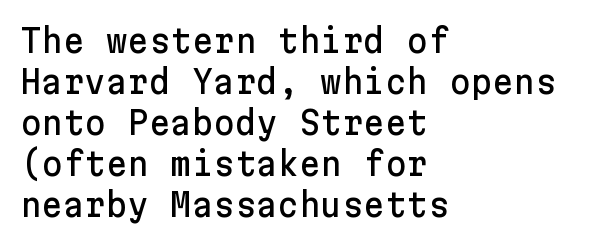
Is this a sans? Yes — the strokes have no serifs. Every row of glyphs begins at an identical x-position on the left. The letters sit at their default tracking, neither squeezed nor spread. Only glyphs here, with clear space below each row.
